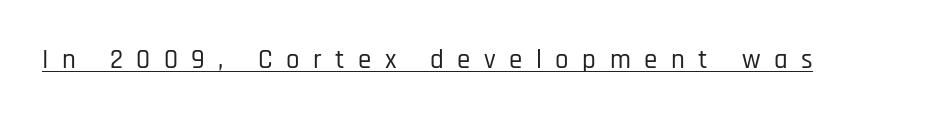
This is roman type, the default non-slanted kind. The face used here is rendered with a markedly widened letterfit. Decoration check: the copy is underlined.
